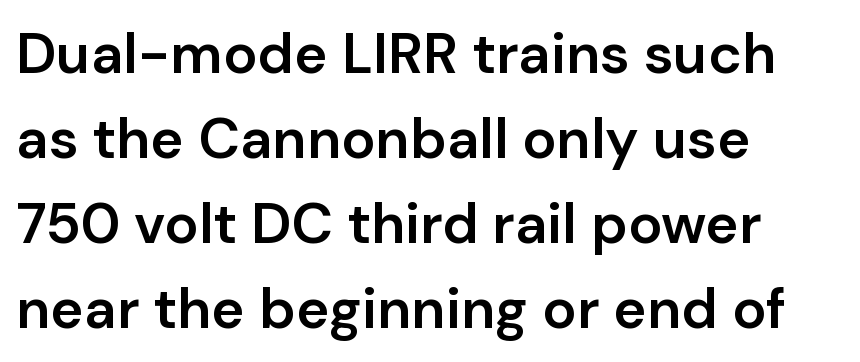
{"serif": "no", "italic": "no", "bold": "semi", "weight": "semibold", "width": "normal", "stroke_contrast": "low", "x_height": "medium", "monospaced": "no", "underline": "no", "align": "left", "line_spacing": "normal", "line_spacing_ratio": 1.49, "letter_spacing": "normal", "letter_spacing_em": 0.0, "glyph_px": 57}
